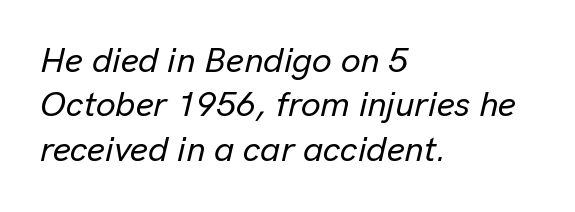
Q: Is the text italic (slanted)? A: Yes, it leans right by about 13 degrees.
Q: Is the text underlined? A: No.
Q: How is the paragraph aligned? A: Left-aligned.
Q: Is the spacing between letters normal or unusually wide? A: Normal.
Q: Is the spacing between lines tight, normal or loose? A: Normal.
Q: Width (condensed, normal, or wide)? A: Normal.
Q: Stroke contrast? A: Low.
Q: x-height? A: Medium.
Q: Monospaced? A: No.
